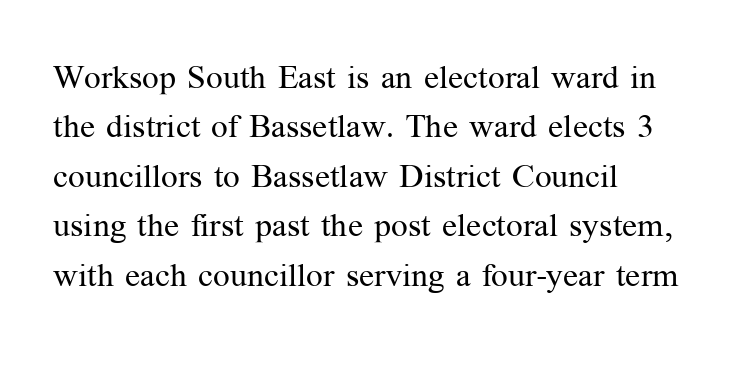
Underline: absent. Standard letterfit; no display-style spreading of the glyphs. A typesetter would mark this as roman, not italic. Is the stroke heavy? The answer is a plain regular-or-lighter. Regarding leading, the lines here are spaced in the standard way.
